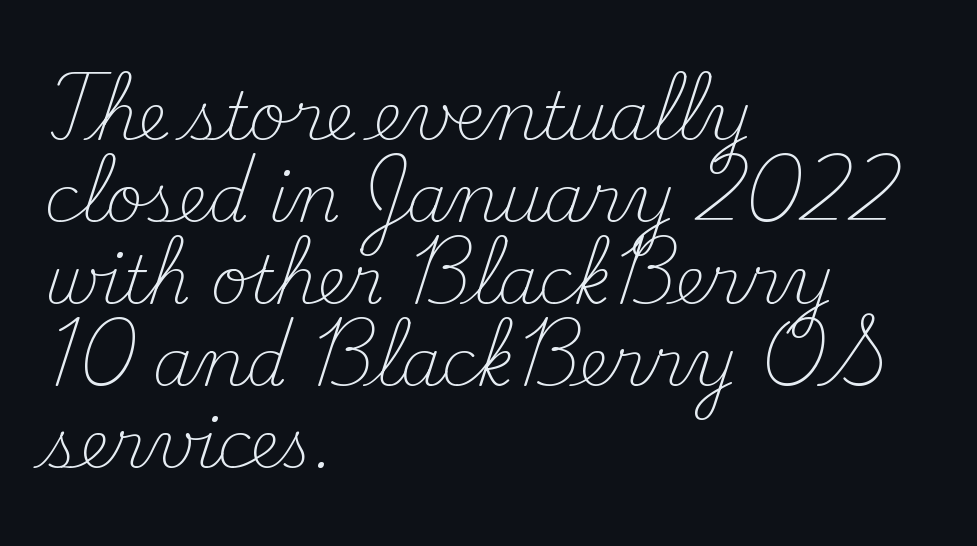
{"serif": "yes", "bold": "no", "weight": "light", "width": "normal", "stroke_contrast": "medium", "x_height": "small", "monospaced": "no", "underline": "no", "align": "left", "line_spacing": "normal", "line_spacing_ratio": 1.26, "letter_spacing": "normal", "letter_spacing_em": 0.0, "glyph_px": 65}
